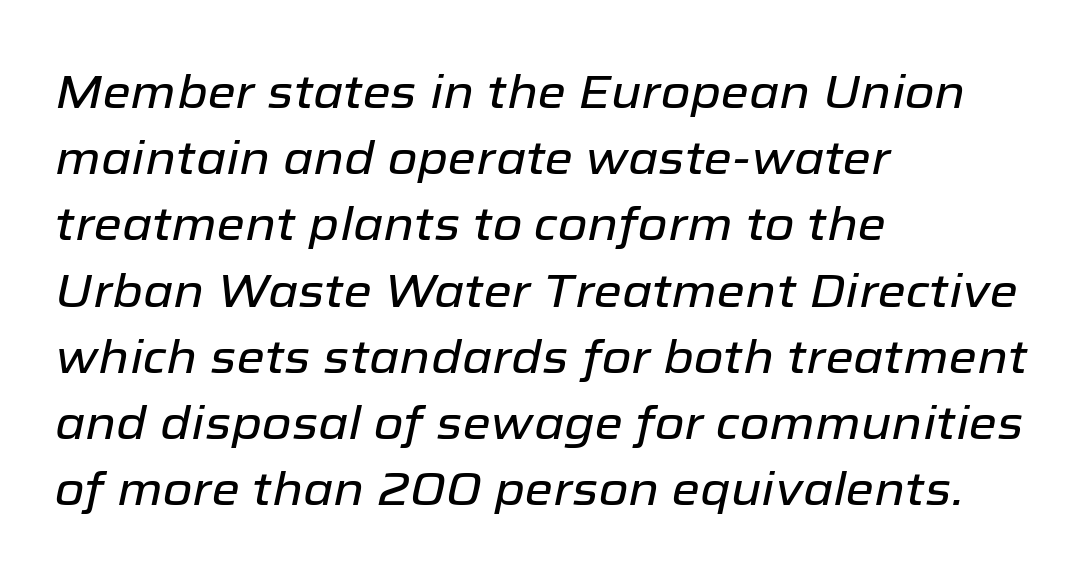
{"italic": "yes", "lean": "right", "slant_degrees": 12, "width": "normal", "stroke_contrast": "low", "x_height": "medium", "monospaced": "no", "underline": "no", "align": "left", "line_spacing": "normal", "line_spacing_ratio": 1.44, "letter_spacing": "normal", "letter_spacing_em": 0.0, "glyph_px": 46}
